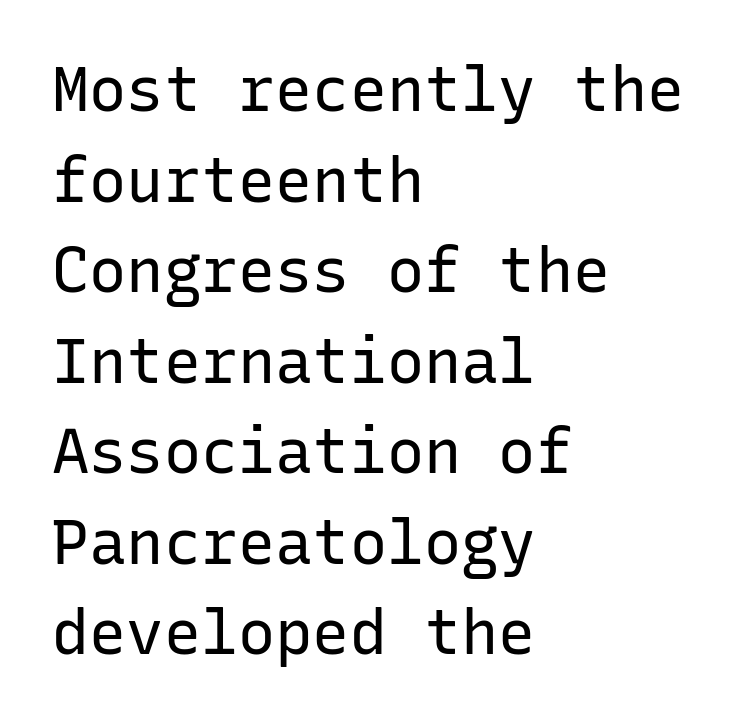
{"serif": "no", "italic": "no", "bold": "no", "weight": "regular", "width": "normal", "stroke_contrast": "low", "x_height": "medium", "monospaced": "yes", "underline": "no", "align": "left", "line_spacing": "normal", "line_spacing_ratio": 1.46, "letter_spacing": "normal", "letter_spacing_em": 0.0, "glyph_px": 62}
